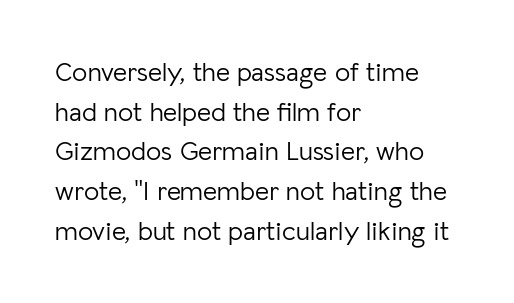
Q: Is the text bold? A: No.
Q: Is the text italic (slanted)? A: No, it is upright.
Q: Is the text underlined? A: No.
Q: How is the paragraph aligned? A: Left-aligned.
Q: Is the spacing between letters normal or unusually wide? A: Normal.
Q: Is the spacing between lines tight, normal or loose? A: Normal.
